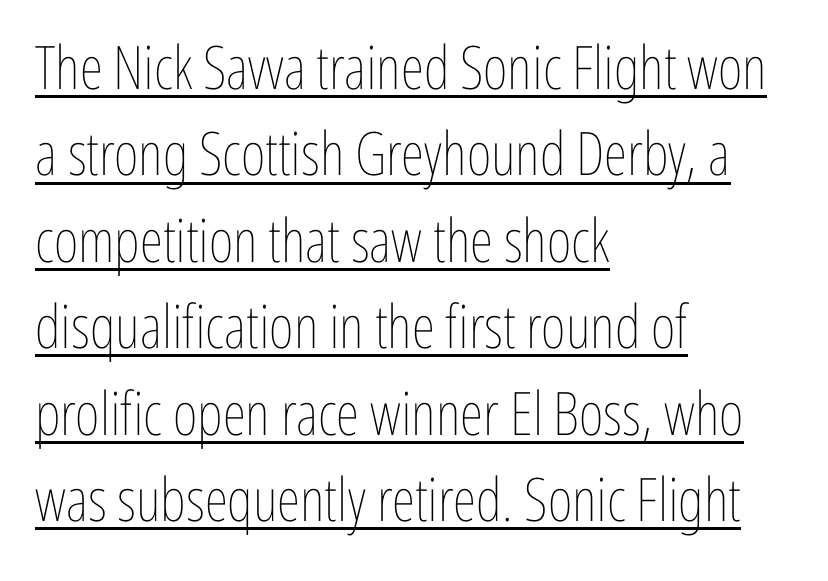
Q: Is the text bold? A: No.
Q: Is the text italic (slanted)? A: No, it is upright.
Q: Is the text underlined? A: Yes.
Q: How is the paragraph aligned? A: Left-aligned.
Q: Is the spacing between letters normal or unusually wide? A: Normal.
Q: Is the spacing between lines tight, normal or loose? A: Normal.
Q: Width (condensed, normal, or wide)? A: Condensed.
Q: Stroke contrast? A: Low.
Q: x-height? A: Medium.
Q: Monospaced? A: No.
